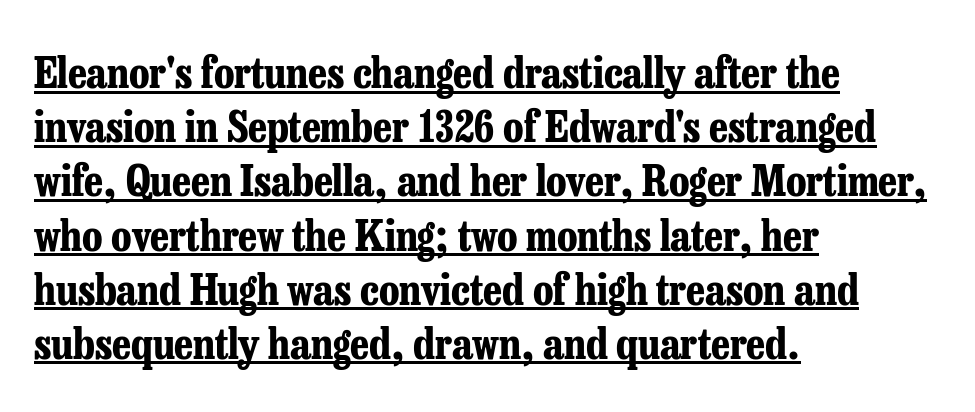
All the whitespace from short lines collects on the right. Is the letter spacing exaggerated? No — it looks like the ordinary default. Font category for this specimen: serif. Ordinary non-slanted type is in use. The glyphs have the mass of a bold cut.
